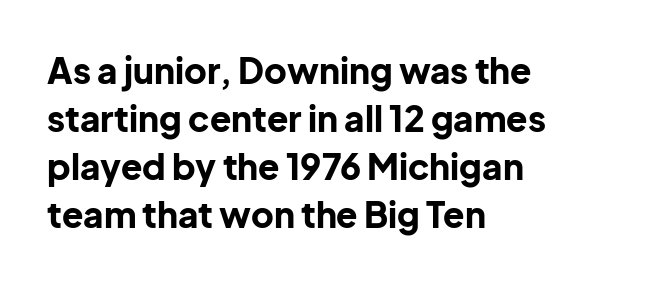
Is the block centered? No — it sits flush against the left margin. Is the type bold? Yes — the strokes are clearly thick and heavy. You can tell from the bare stems that sans-serif type was used. This sample has the flowing, uneven cadence of proportional lettering. The designer left line spacing at the default. Descenders hang freely into open space.
